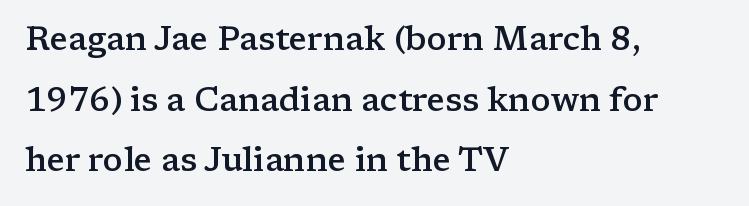
{"serif": "yes", "italic": "no", "bold": "semi", "weight": "semibold", "width": "wide", "stroke_contrast": "low", "x_height": "medium", "monospaced": "no", "underline": "no", "align": "left", "line_spacing_ratio": 1.84, "letter_spacing": "normal", "letter_spacing_em": 0.0, "glyph_px": 33}
